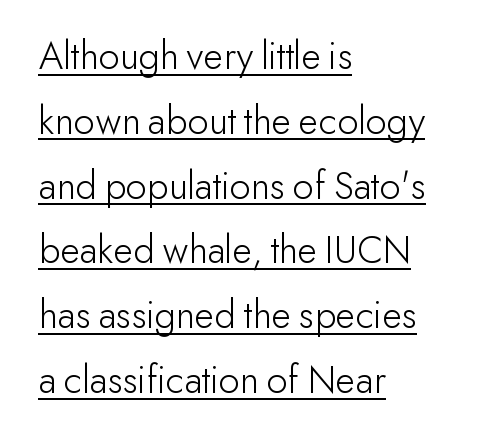
Q: Is the text bold? A: No.
Q: Is the text italic (slanted)? A: No, it is upright.
Q: Is the typeface a serif or a sans-serif typeface? A: Sans-serif.
Q: Is the text underlined? A: Yes.
Q: How is the paragraph aligned? A: Left-aligned.
Q: Is the spacing between letters normal or unusually wide? A: Normal.
Q: Is the spacing between lines tight, normal or loose? A: Normal.
Q: Width (condensed, normal, or wide)? A: Normal.
Q: Stroke contrast? A: Low.
Q: x-height? A: Small.
Q: Monospaced? A: No.
